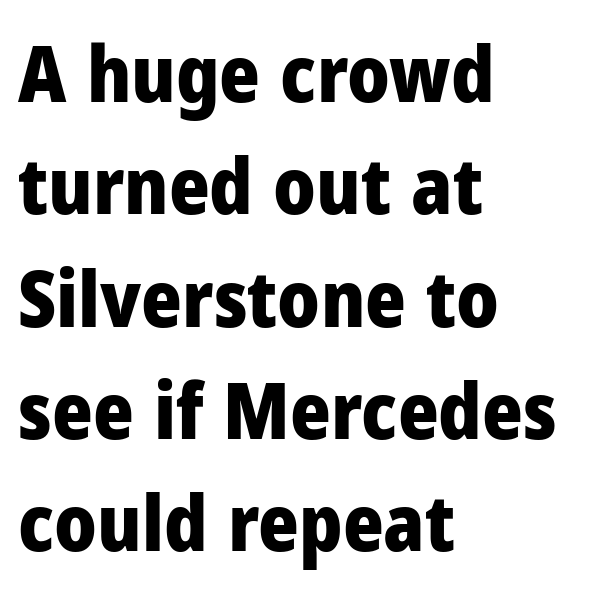
The image shows 78 px heavy sans-serif type, upright; set left-aligned, normal line spacing (1.44x), normal letter spacing, not underlined; low stroke contrast and a medium x-height.
